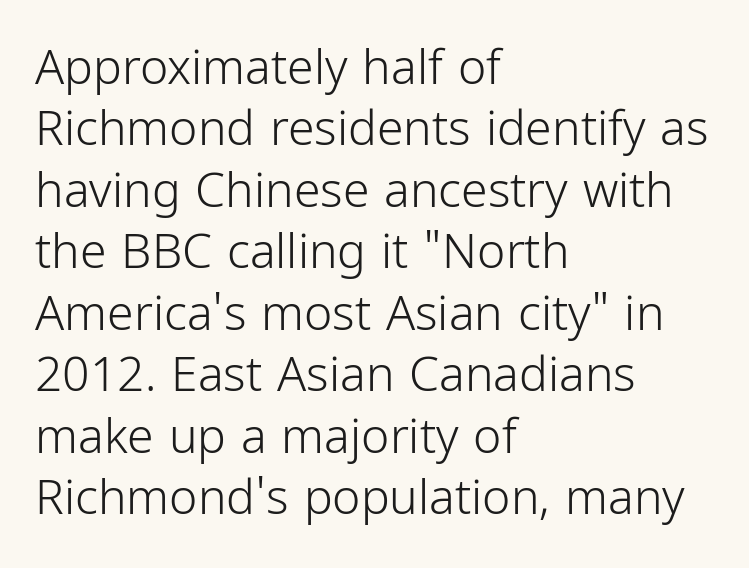
The image shows 48 px light, condensed sans-serif type, upright; set left-aligned, normal line spacing (1.28x), normal letter spacing, not underlined; low stroke contrast and a medium x-height.
